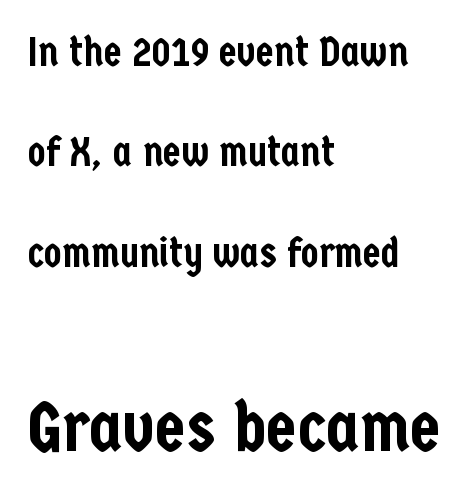
Do the letters lean? They stand straight. The string is rendered with underlining switched off. Bigger letters appear in the bottom chunk; the top chunk is reduced. This rendering uses left alignment, leaving the right contour irregular. The letters carry no serifs — their stems end cleanly without finishing strokes. Varying glyph widths throughout — classic text-font behaviour.
